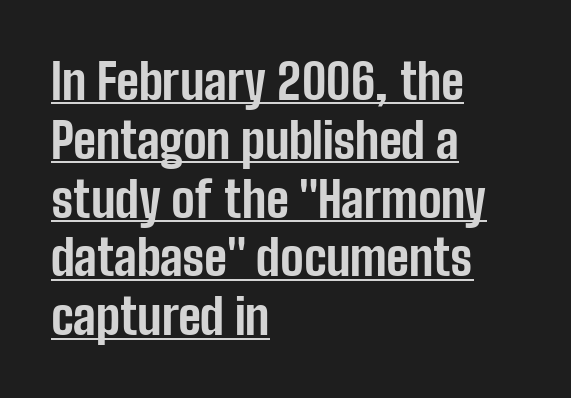
Note the varied advance widths — an 'i' is clearly narrower than an 'm'. A student would call this left alignment; a typographer would say flush left, rag right. Notice how thick the strokes are: this is what a full bold looks like. No feet cap the strokes, marking this as sans-serif type. The specimen includes a rule beneath the text block's lines. This sample uses plain, unmodified letter spacing.
